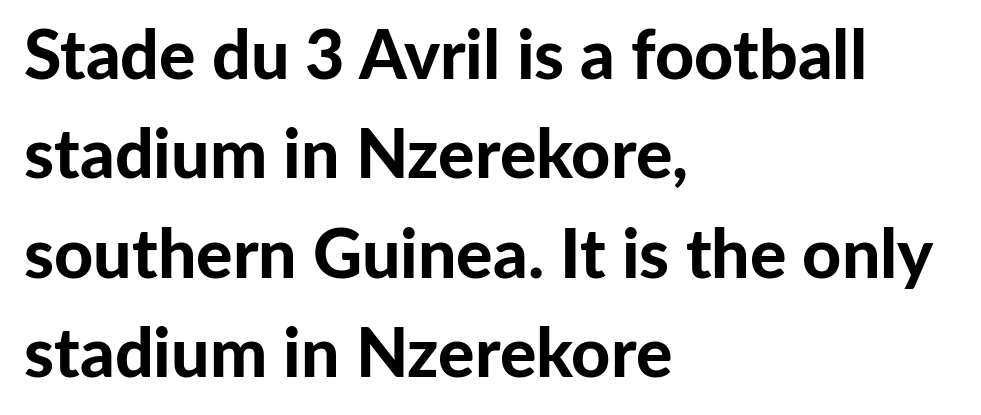
Summary of weight: heavy, a full bold. Reading down the block, your eye returns to a fixed left position each line. Is there any slant? The stems are plumb. Just letters on the line, the space beneath them empty. Default kerning and tracking; the words read as compact shapes. The face used here is proportionally spaced, like ordinary book or web type.
